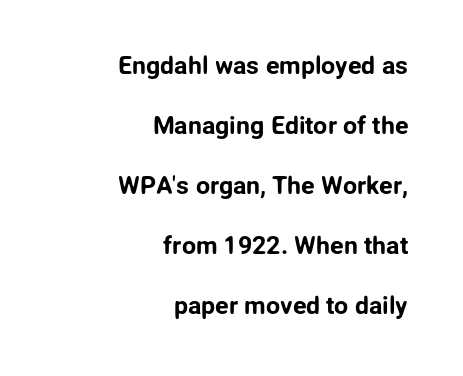
The image shows 25 px text type, upright; set right-aligned, loose line spacing (2.4x), normal letter spacing, not underlined.
